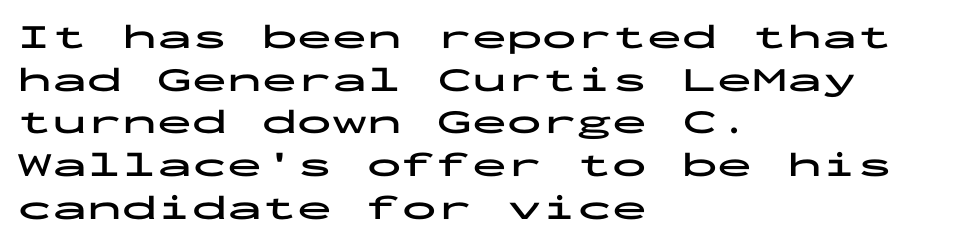
{"serif": "no", "italic": "no", "bold": "yes", "weight": "bold", "width": "wide", "stroke_contrast": "low", "x_height": "medium", "monospaced": "yes", "underline": "no", "align": "left", "line_spacing_ratio": 1.22, "letter_spacing": "normal", "letter_spacing_em": 0.0, "glyph_px": 35}
